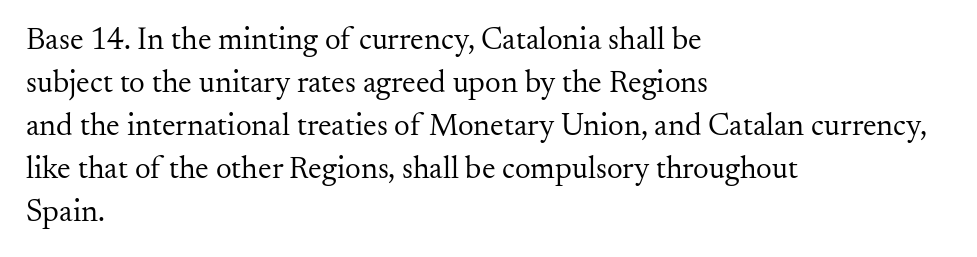
Q: Is the text bold? A: No.
Q: Is the text italic (slanted)? A: No, it is upright.
Q: Is the typeface a serif or a sans-serif typeface? A: Serif.
Q: Is the text underlined? A: No.
Q: How is the paragraph aligned? A: Left-aligned.
Q: Is the spacing between letters normal or unusually wide? A: Normal.
Q: Is the spacing between lines tight, normal or loose? A: Normal.
Q: Width (condensed, normal, or wide)? A: Normal.
Q: Stroke contrast? A: Medium.
Q: x-height? A: Small.
Q: Monospaced? A: No.
